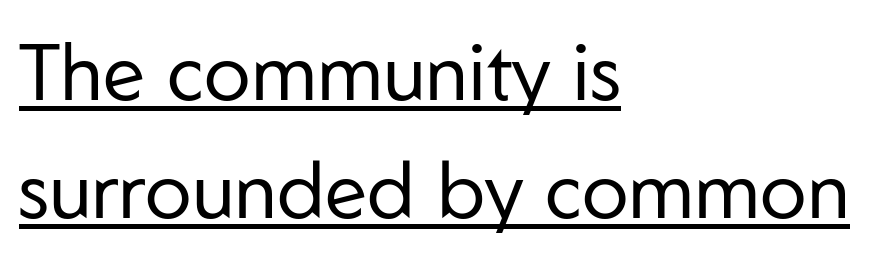
Alignment: flush left. This is roman type, the default non-slanted kind. Think of a printed novel: that variable character pitch is what you see here. You can see a thin bar hugging the bottom of the glyphs. The horizontal fit of the characters is conventional and even.
